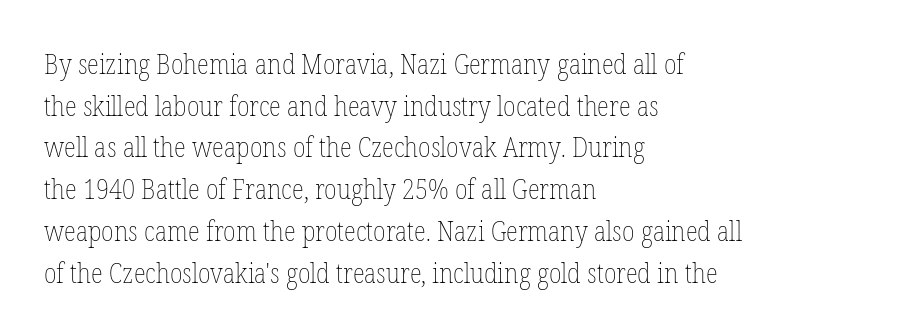
{"italic": "no", "bold": "no", "weight": "thin", "width": "condensed", "stroke_contrast": "low", "x_height": "medium", "monospaced": "no", "underline": "no", "align": "left", "line_spacing": "normal", "line_spacing_ratio": 1.49, "letter_spacing": "normal", "letter_spacing_em": 0.0, "glyph_px": 28}
